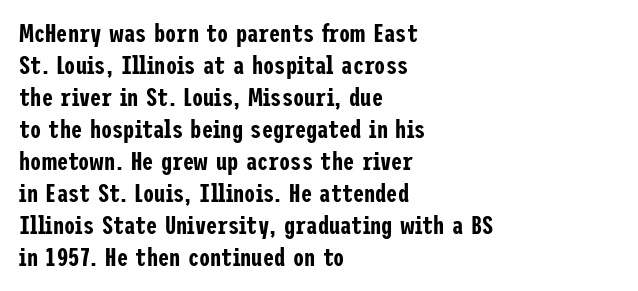
Q: Is the text italic (slanted)? A: No, it is upright.
Q: Is the text underlined? A: No.
Q: How is the paragraph aligned? A: Left-aligned.
Q: Is the spacing between letters normal or unusually wide? A: Normal.
Q: Is the spacing between lines tight, normal or loose? A: Normal.
